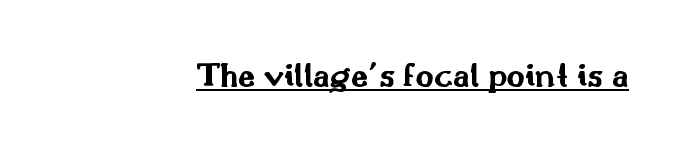
Is there any slant? The stems are plumb. Heavy, bold letterforms. This is underlined copy, the kind a proofreader might mark for attention. Does extra space separate the letters? No, they use regular spacing.
